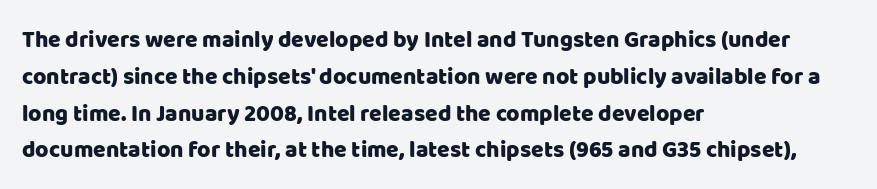
The image shows 23 px text type, upright; set left-aligned, normal line spacing (1.6x), normal letter spacing, not underlined.
